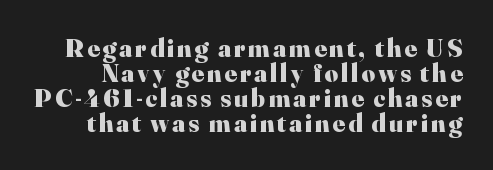
The image shows 26 px bold type, upright; set tight line spacing (0.96x), not underlined.
